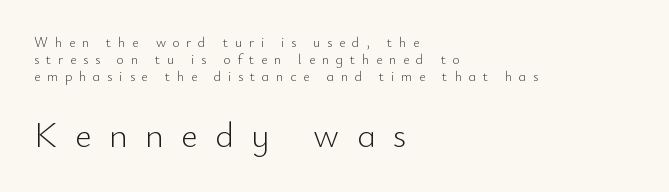
The image shows 36 px light sans-serif type, upright; set left-aligned, line spacing 1.21x, unusually wide letter spacing (+0.48 em), not underlined; the second (bottom) block is 2.57x larger; low stroke contrast and a small x-height.
